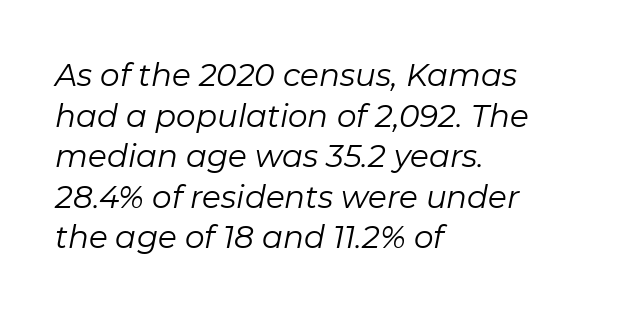
This sample uses plain, unmodified letter spacing. Think of a printed novel: that variable character pitch is what you see here. Evenly set lines give the paragraph a standard silhouette. The baseline area is clear.
